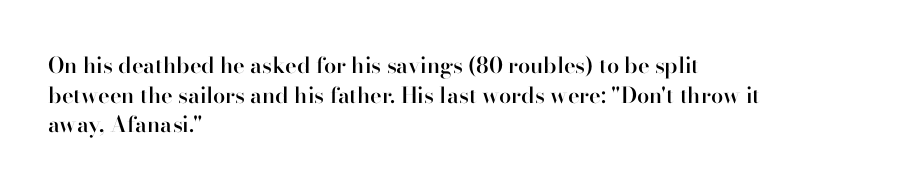
Q: Is the text bold? A: Semi-bold.
Q: Is the text italic (slanted)? A: No, it is upright.
Q: Is the text underlined? A: No.
Q: How is the paragraph aligned? A: Left-aligned.
Q: Is the spacing between letters normal or unusually wide? A: Normal.
Q: Is the spacing between lines tight, normal or loose? A: Normal.
